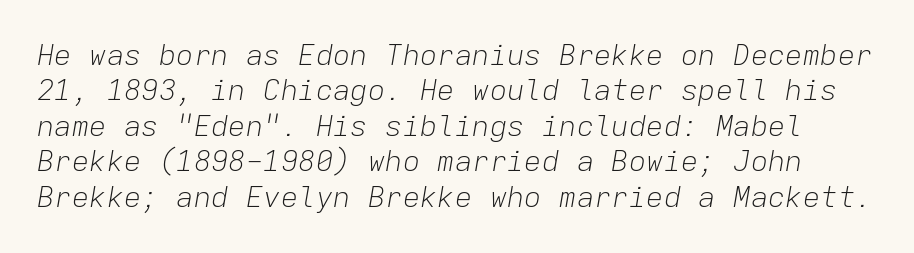
{"italic": "yes", "lean": "right", "slant_degrees": 9, "bold": "no", "weight": "light", "width": "normal", "stroke_contrast": "low", "x_height": "medium", "monospaced": "yes", "underline": "no", "line_spacing_ratio": 1.22, "letter_spacing": "normal", "letter_spacing_em": 0.0, "glyph_px": 29}
